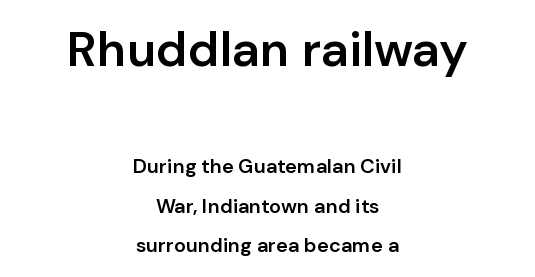
Q: Is the text bold? A: Semi-bold.
Q: Is the text italic (slanted)? A: No, it is upright.
Q: Is the typeface a serif or a sans-serif typeface? A: Sans-serif.
Q: Is the text underlined? A: No.
Q: How is the paragraph aligned? A: Centered.
Q: Is the spacing between letters normal or unusually wide? A: Normal.
Q: Is the spacing between lines tight, normal or loose? A: Loose.
Q: Which block of text is set in a larger size, the first (top) or the second (bottom)? A: The first (top) one.
Q: Width (condensed, normal, or wide)? A: Normal.
Q: Stroke contrast? A: Low.
Q: x-height? A: Medium.
Q: Monospaced? A: No.
